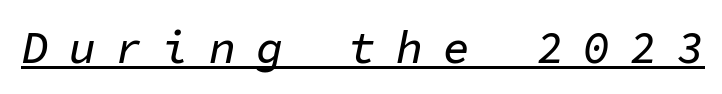
Each line of the rendering has a horizontal stroke beneath the glyphs. The face used here has a pronounced slope to its letters. The passage shown is typed in a monospace face where columns stay perfectly aligned. There is plenty of visible air inserted between adjacent glyphs.
